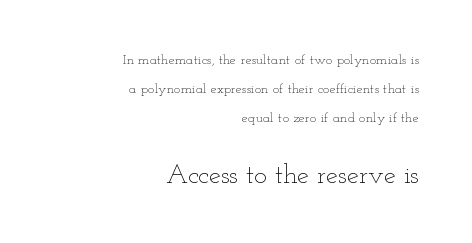
The image shows 27 px text type, upright; set right-aligned, loose line spacing (2.08x), normal letter spacing, not underlined; the second (bottom) block is 1.93x larger.
